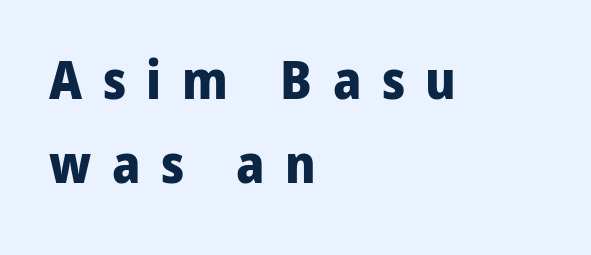
Is the type bold? Yes — the strokes are clearly thick and heavy. Letters rest on an invisible, unmarked baseline. The rendering shows plain stroke endings on the letterforms — a sans-serif design. Where is the straight margin? On the left.
